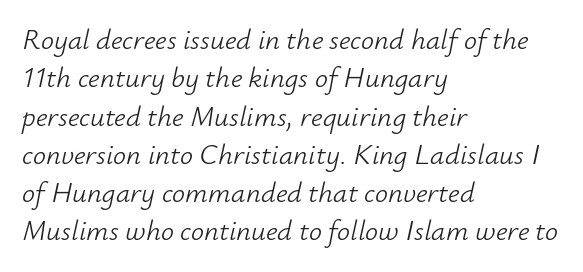
Q: Is the text bold? A: No.
Q: Is the text italic (slanted)? A: Yes, it leans right by about 12 degrees.
Q: Is the text underlined? A: No.
Q: How is the paragraph aligned? A: Left-aligned.
Q: Is the spacing between letters normal or unusually wide? A: Normal.
Q: Is the spacing between lines tight, normal or loose? A: Normal.
Q: Width (condensed, normal, or wide)? A: Normal.
Q: Stroke contrast? A: Low.
Q: x-height? A: Small.
Q: Monospaced? A: No.
